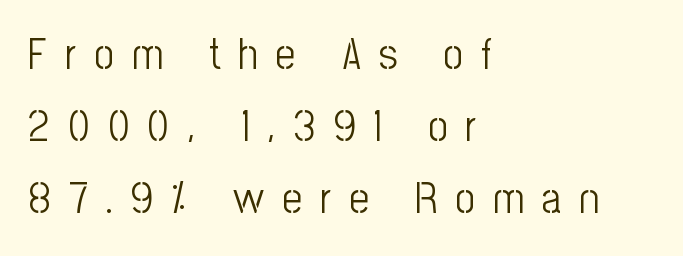
The leading is moderate, giving the passage an even texture. You could only call the tracking loose — the letters float apart. The rendering uses natural spacing where letterforms have individual widths. Ascenders rise straight up at ninety degrees. Clear beneath every line of the passage.
